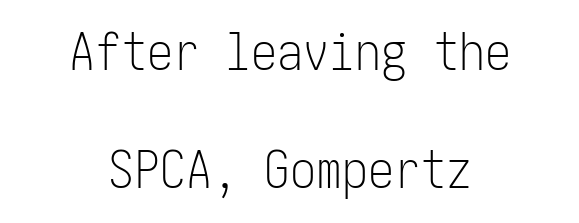
{"serif": "no", "italic": "no", "bold": "no", "weight": "light", "width": "condensed", "stroke_contrast": "low", "x_height": "medium", "underline": "no", "align": "center", "line_spacing": "loose", "line_spacing_ratio": 2.27, "letter_spacing": "normal", "letter_spacing_em": 0.0, "glyph_px": 52}
